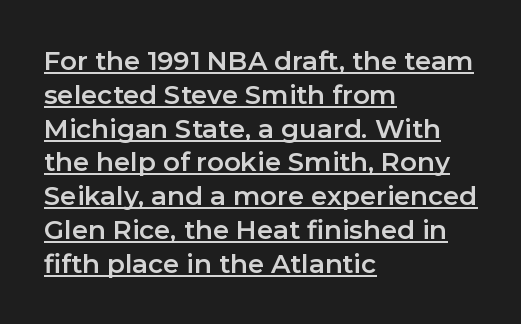
{"italic": "no", "underline": "yes", "align": "left", "line_spacing": "normal", "line_spacing_ratio": 1.3, "letter_spacing": "normal", "letter_spacing_em": 0.0, "glyph_px": 26}
